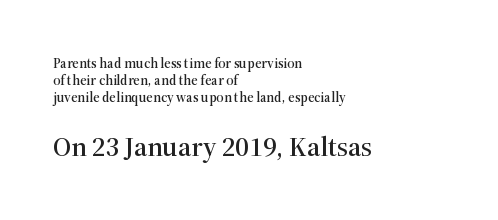
You could call the tracking neutral — neither tight nor loose. Unlike a clean sans, this face finishes its strokes with serifs. The paragraph has a hard left edge and a soft right edge. Type without underlining. These two chunks differ in scale, with the bottom chunk taking the larger measure.
